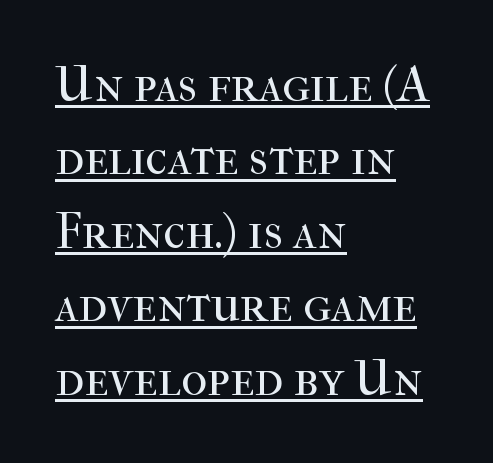
In terms of letterspacing, this is plain default setting. The setting favours the left margin, as ordinary paragraphs usually do. No extra ink here — the face is not bold. Every word sits above its own underline.
